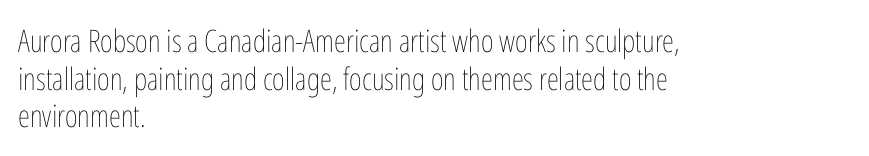
Caption: multi-line text, flush left, ragged right. The passage shown is typed in a proportional face where columns would drift. Letters rest on an invisible, unmarked baseline. Rendered with straight, roman letterforms. Stroke mass is kept to a normal reading level or below. Compared with typical body copy, the letter spacing here is the same.
